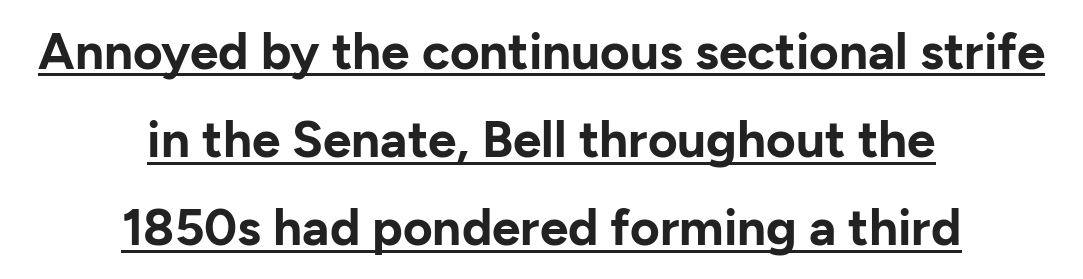
Q: Is the text bold? A: Yes.
Q: Is the text italic (slanted)? A: No, it is upright.
Q: Is the typeface a serif or a sans-serif typeface? A: Sans-serif.
Q: Is the text underlined? A: Yes.
Q: How is the paragraph aligned? A: Centered.
Q: Is the spacing between letters normal or unusually wide? A: Normal.
Q: Width (condensed, normal, or wide)? A: Normal.
Q: Stroke contrast? A: Low.
Q: x-height? A: Medium.
Q: Monospaced? A: No.
